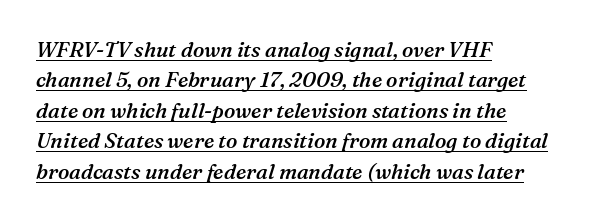
{"italic": "yes", "lean": "right", "slant_degrees": 16, "bold": "semi", "underline": "yes", "align": "left", "line_spacing": "normal", "line_spacing_ratio": 1.45, "letter_spacing": "normal", "letter_spacing_em": 0.0, "glyph_px": 21}
